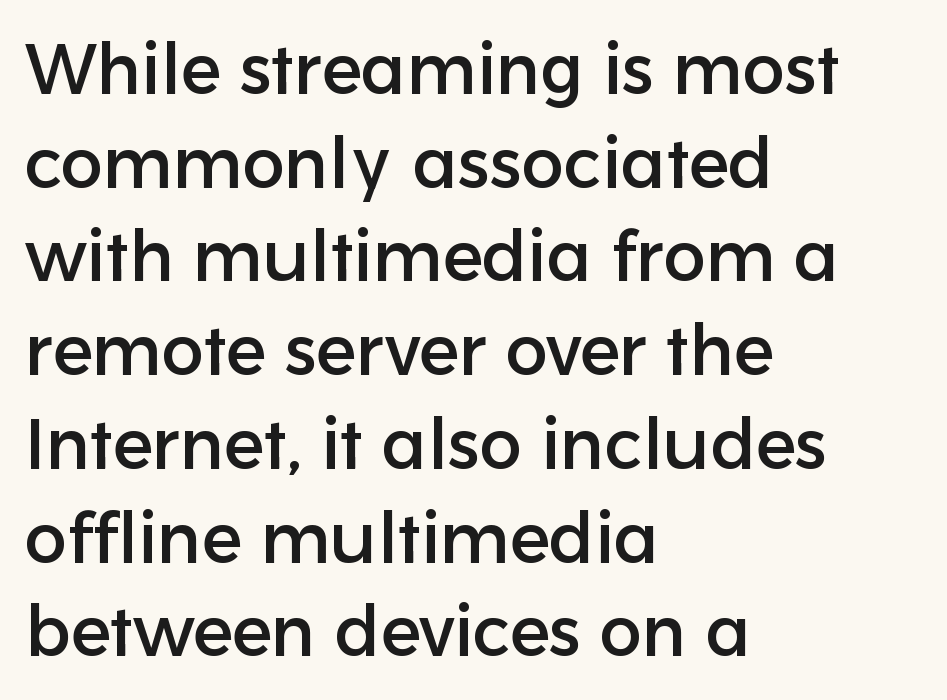
The image shows 71 px sans-serif type, upright; set left-aligned, normal line spacing (1.32x), normal letter spacing, not underlined; low stroke contrast and a medium x-height.
